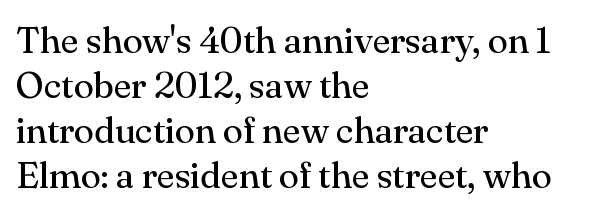
{"serif": "yes", "italic": "no", "bold": "no", "weight": "regular", "width": "normal", "stroke_contrast": "medium", "x_height": "small", "monospaced": "no", "underline": "no", "align": "left", "line_spacing_ratio": 1.22, "letter_spacing": "normal", "letter_spacing_em": 0.0, "glyph_px": 37}
